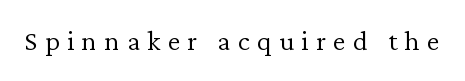
{"serif": "yes", "italic": "no", "bold": "no", "weight": "light", "width": "normal", "stroke_contrast": "low", "x_height": "medium", "monospaced": "no", "underline": "no", "letter_spacing": "wide", "letter_spacing_em": 0.25, "glyph_px": 29}
